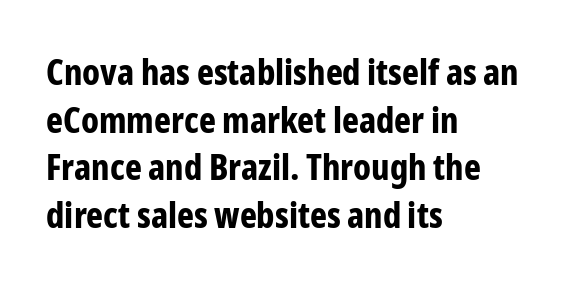
{"serif": "no", "italic": "no", "bold": "yes", "weight": "bold", "width": "condensed", "stroke_contrast": "low", "x_height": "medium", "monospaced": "no", "underline": "no", "align": "left", "line_spacing": "normal", "line_spacing_ratio": 1.32, "letter_spacing": "normal", "letter_spacing_em": 0.0, "glyph_px": 36}
